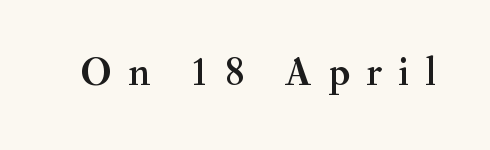
The image shows 41 px semibold serif type, upright; set unusually wide letter spacing (+0.39 em), not underlined; medium stroke contrast and a small x-height.
